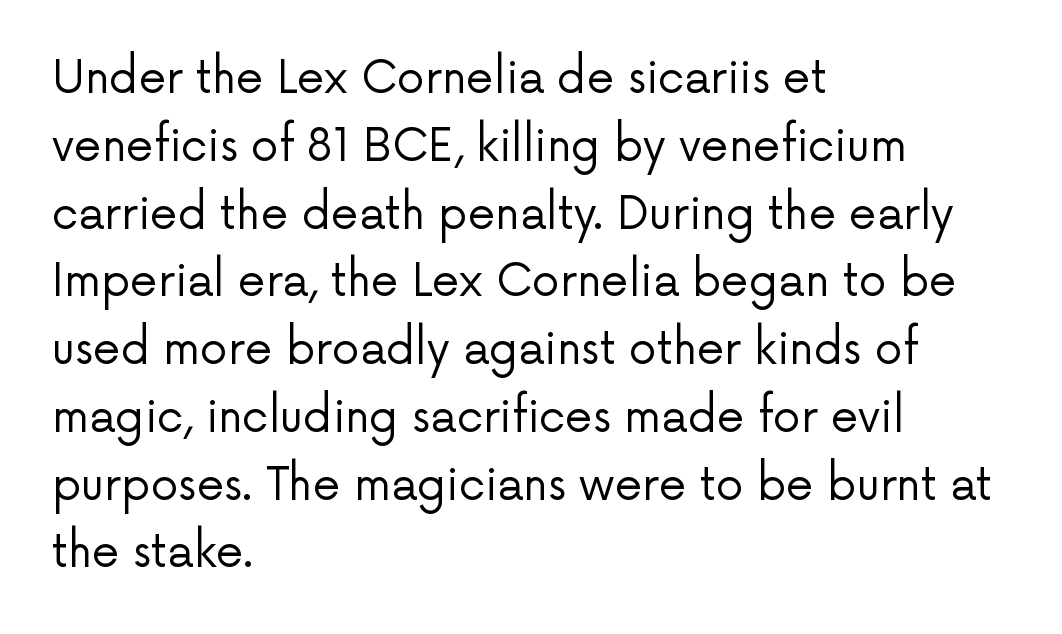
Note: no serifs on the glyphs. A normal amount of white space separates one row of letters from the next. The paragraph has a hard left edge and a soft right edge. The letters look calm and open, with moderate or lighter stems. The passage shown is not underscored anywhere. Between one letter and the next there's only the usual sliver of space.
